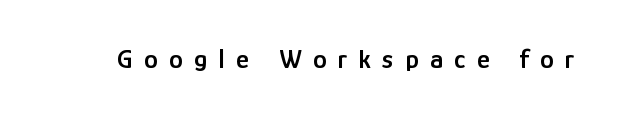
{"italic": "no", "bold": "semi", "underline": "no", "letter_spacing": "wide", "letter_spacing_em": 0.43, "glyph_px": 27}
